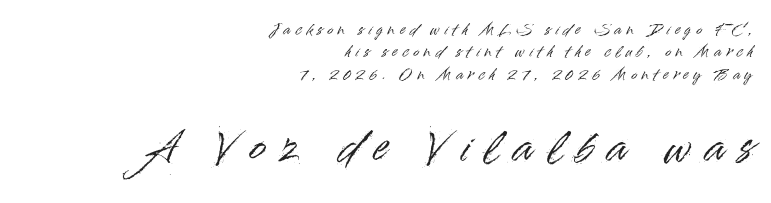
Unmarked baselines from the first word to the last. Whoever set this made the second block the dominant, larger element. There is plenty of visible air inserted between adjacent glyphs. To sum up the face: it is a sans, with no serifs. Think of a printed novel: that variable character pitch is what you see here.
